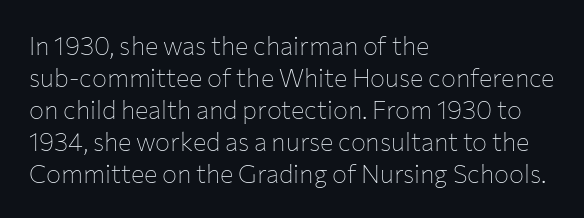
Q: Is the text bold? A: No.
Q: Is the text italic (slanted)? A: No, it is upright.
Q: Is the text underlined? A: No.
Q: How is the paragraph aligned? A: Left-aligned.
Q: Is the spacing between letters normal or unusually wide? A: Normal.
Q: Is the spacing between lines tight, normal or loose? A: Normal.
